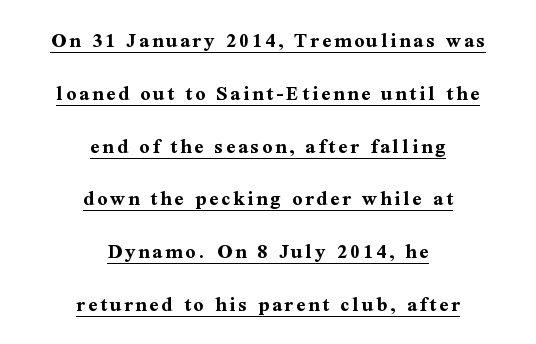
The image shows 22 px bold type, upright; set centered, loose line spacing (2.4x), underlined.
